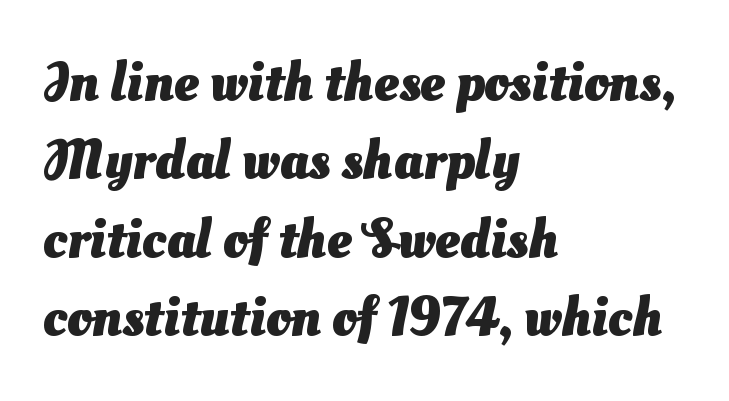
Words appear dense and cohesive because spacing is normal. These lines are set flush left with a ragged right edge. Honestly, there is no underline to notice here at all. Letterform terminals end flat and unadorned throughout the passage.
